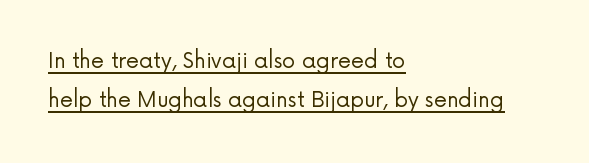
{"italic": "no", "bold": "no", "underline": "yes", "align": "left", "line_spacing_ratio": 1.86, "letter_spacing": "normal", "letter_spacing_em": 0.0, "glyph_px": 21}
